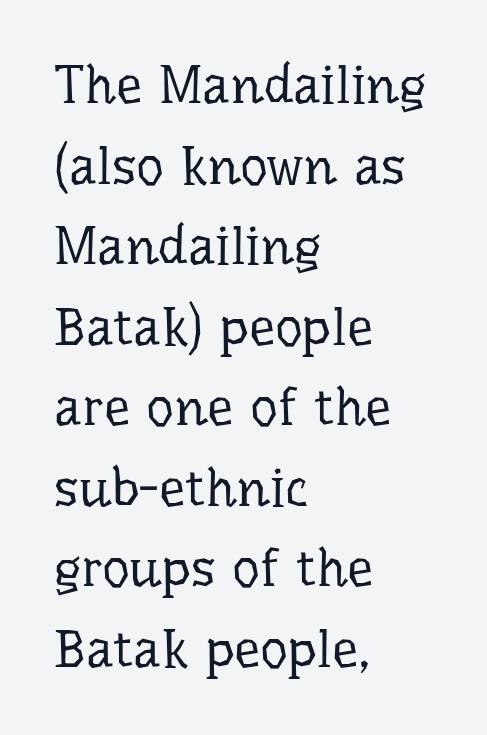
{"serif": "yes", "italic": "no", "bold": "no", "weight": "regular", "width": "normal", "stroke_contrast": "low", "x_height": "medium", "monospaced": "no", "underline": "no", "align": "left", "line_spacing": "normal", "line_spacing_ratio": 1.52, "letter_spacing": "normal", "letter_spacing_em": 0.0, "glyph_px": 53}
